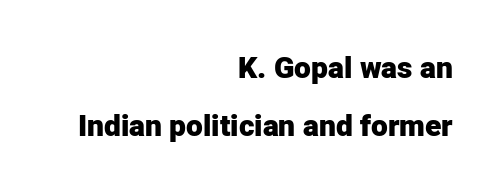
Q: Is the text bold? A: Yes.
Q: Is the text italic (slanted)? A: No, it is upright.
Q: Is the typeface a serif or a sans-serif typeface? A: Sans-serif.
Q: Is the text underlined? A: No.
Q: How is the paragraph aligned? A: Right-aligned.
Q: Is the spacing between letters normal or unusually wide? A: Normal.
Q: Is the spacing between lines tight, normal or loose? A: Loose.
Q: Width (condensed, normal, or wide)? A: Normal.
Q: Stroke contrast? A: Low.
Q: x-height? A: Medium.
Q: Monospaced? A: No.
